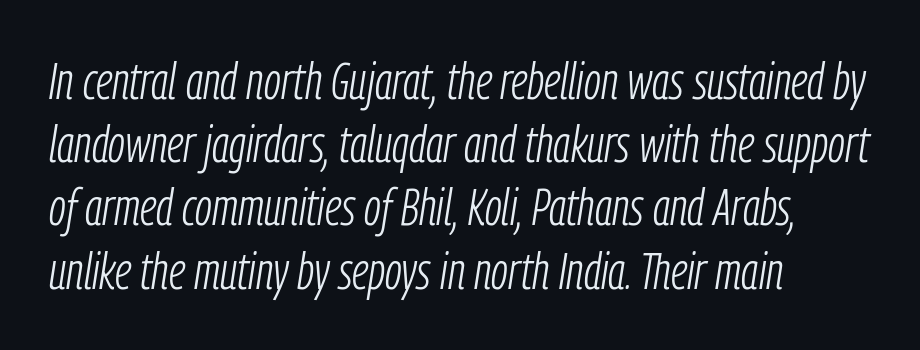
Q: Is the text bold? A: No.
Q: Is the text italic (slanted)? A: Yes, it leans right by about 9 degrees.
Q: Is the text underlined? A: No.
Q: How is the paragraph aligned? A: Left-aligned.
Q: Is the spacing between letters normal or unusually wide? A: Normal.
Q: Width (condensed, normal, or wide)? A: Condensed.
Q: Stroke contrast? A: Low.
Q: x-height? A: Medium.
Q: Monospaced? A: No.
